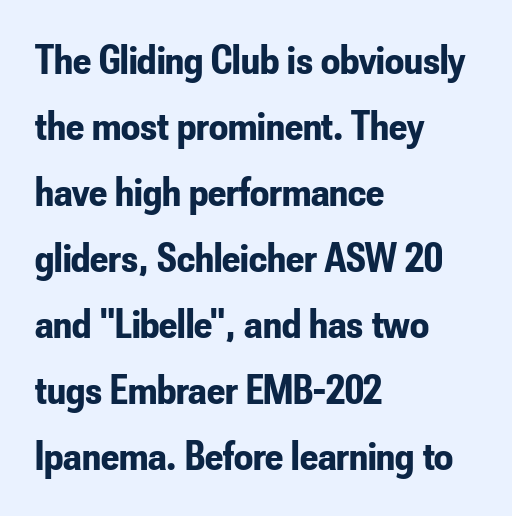
Q: Is the text bold? A: Yes.
Q: Is the text italic (slanted)? A: No, it is upright.
Q: Is the typeface a serif or a sans-serif typeface? A: Sans-serif.
Q: Is the text underlined? A: No.
Q: How is the paragraph aligned? A: Left-aligned.
Q: Is the spacing between letters normal or unusually wide? A: Normal.
Q: Is the spacing between lines tight, normal or loose? A: Normal.
Q: Width (condensed, normal, or wide)? A: Condensed.
Q: Stroke contrast? A: Low.
Q: x-height? A: Small.
Q: Monospaced? A: No.
